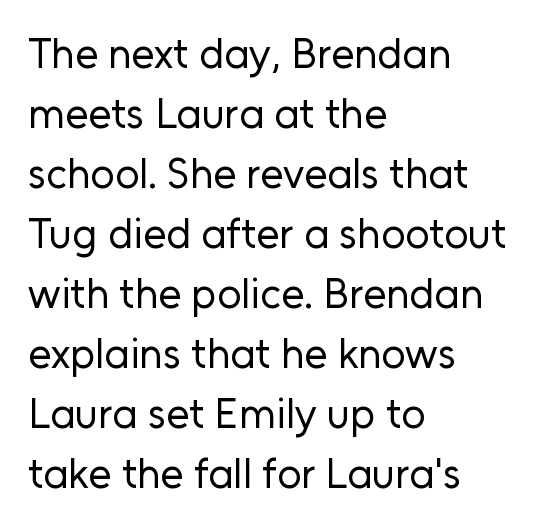
{"serif": "no", "italic": "no", "bold": "no", "weight": "regular", "width": "normal", "stroke_contrast": "low", "x_height": "medium", "monospaced": "no", "underline": "no", "align": "left", "line_spacing": "normal", "line_spacing_ratio": 1.43, "letter_spacing": "normal", "letter_spacing_em": 0.0, "glyph_px": 42}
